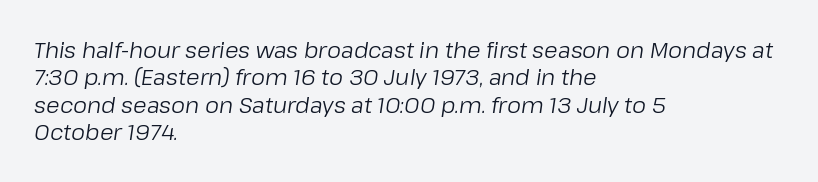
Q: Is the text bold? A: No.
Q: Is the text italic (slanted)? A: Yes, it leans right by about 8 degrees.
Q: Is the text underlined? A: No.
Q: How is the paragraph aligned? A: Left-aligned.
Q: Is the spacing between letters normal or unusually wide? A: Normal.
Q: Is the spacing between lines tight, normal or loose? A: Normal.
